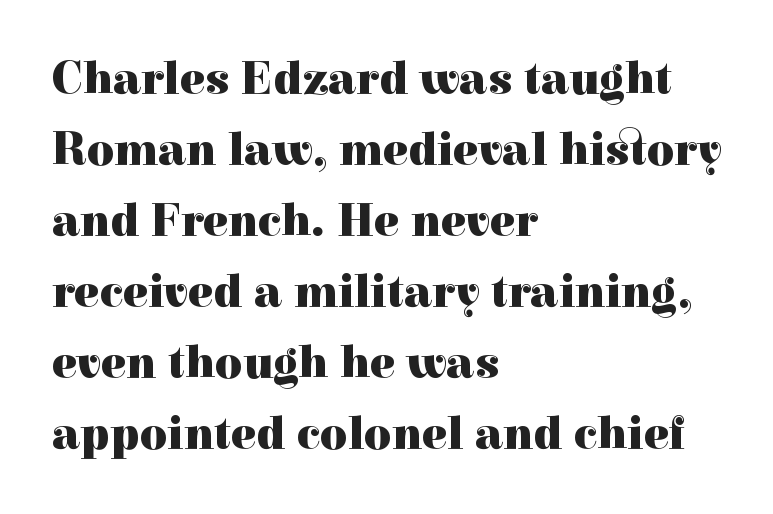
The image shows 47 px heavy serif type, upright; set left-aligned, normal line spacing (1.51x), normal letter spacing, not underlined; a medium x-height.
